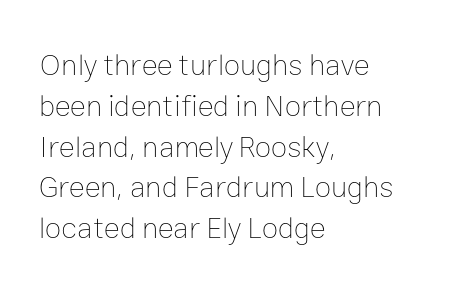
Horizontal bands of white between lines are of average thickness. The lines are quadded left. Characters follow at the spacing the type designer built in. You could not count columns in this text — the font is proportionally spaced. No heavy texture on the line: the type isn't bold.
